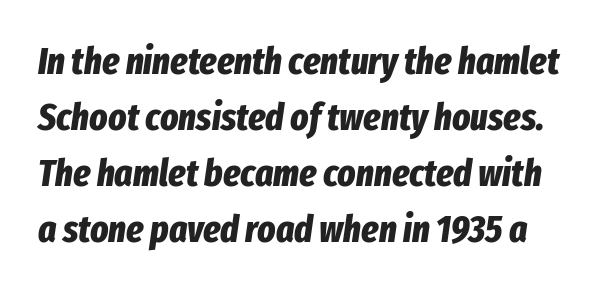
Q: Is the text bold? A: Yes.
Q: Is the text italic (slanted)? A: Yes, it leans right by about 8 degrees.
Q: Is the text underlined? A: No.
Q: Is the spacing between letters normal or unusually wide? A: Normal.
Q: Is the spacing between lines tight, normal or loose? A: Normal.
Q: Width (condensed, normal, or wide)? A: Condensed.
Q: Stroke contrast? A: Low.
Q: x-height? A: Medium.
Q: Monospaced? A: No.
